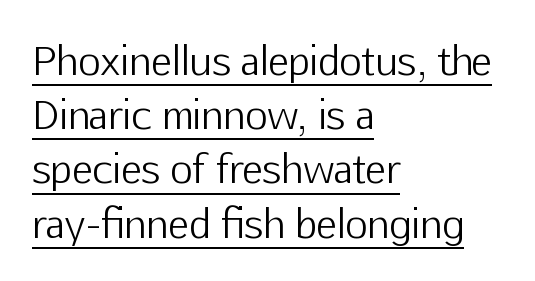
{"serif": "no", "italic": "no", "bold": "no", "weight": "light", "width": "normal", "stroke_contrast": "low", "x_height": "medium", "monospaced": "no", "underline": "yes", "align": "left", "line_spacing": "normal", "line_spacing_ratio": 1.39, "letter_spacing": "normal", "letter_spacing_em": 0.0, "glyph_px": 39}
